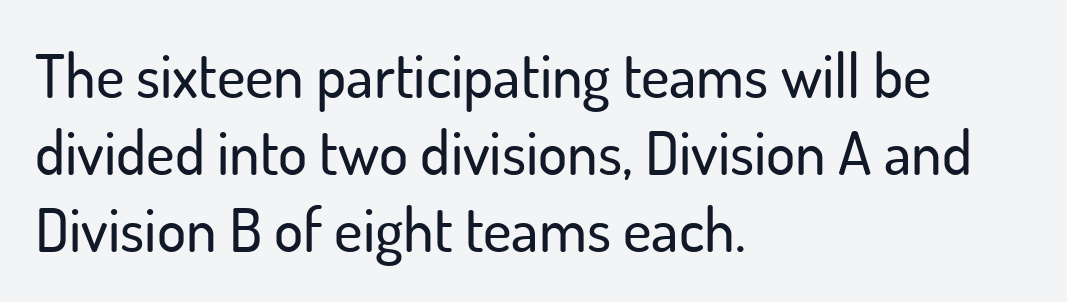
The image shows 61 px sans-serif type, upright; set left-aligned, normal line spacing (1.26x), normal letter spacing, not underlined; low stroke contrast and a small x-height.
